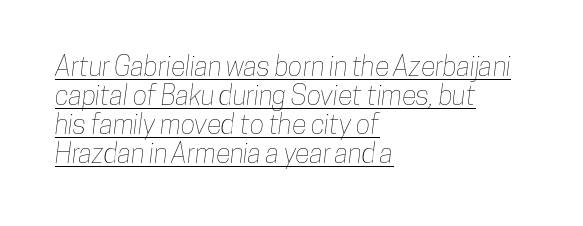
The image shows 27 px text type; set left-aligned, tight line spacing (1.08x), normal letter spacing, underlined.
